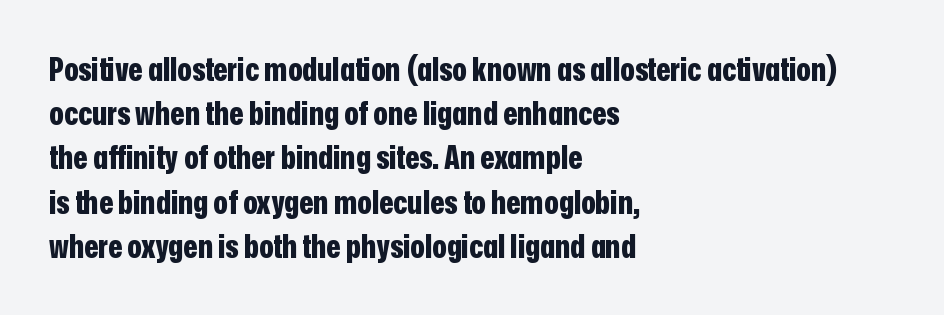
The image shows 33 px bold, condensed sans-serif type, upright; set left-aligned, normal line spacing (1.34x), normal letter spacing, not underlined; low stroke contrast and a medium x-height.
